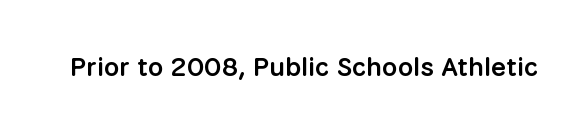
Q: Is the text bold? A: Semi-bold.
Q: Is the text italic (slanted)? A: No, it is upright.
Q: Is the text underlined? A: No.
Q: Is the spacing between letters normal or unusually wide? A: Normal.
